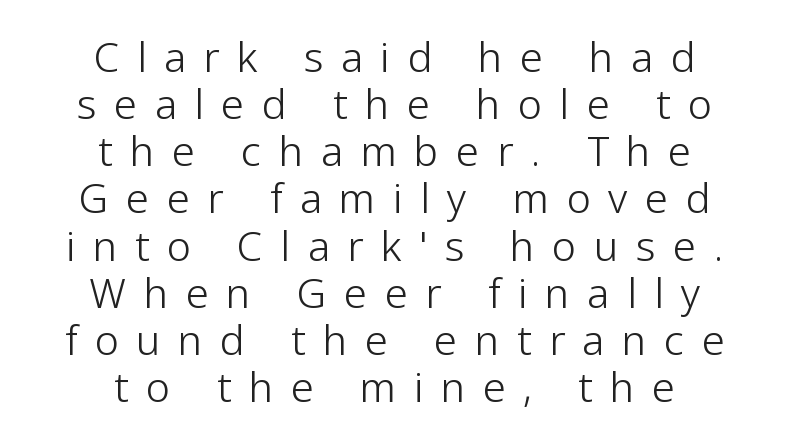
{"serif": "no", "italic": "no", "bold": "no", "weight": "light", "width": "normal", "stroke_contrast": "low", "x_height": "medium", "monospaced": "no", "underline": "no", "align": "center", "line_spacing": "tight", "line_spacing_ratio": 1.15, "letter_spacing": "wide", "letter_spacing_em": 0.43, "glyph_px": 41}
